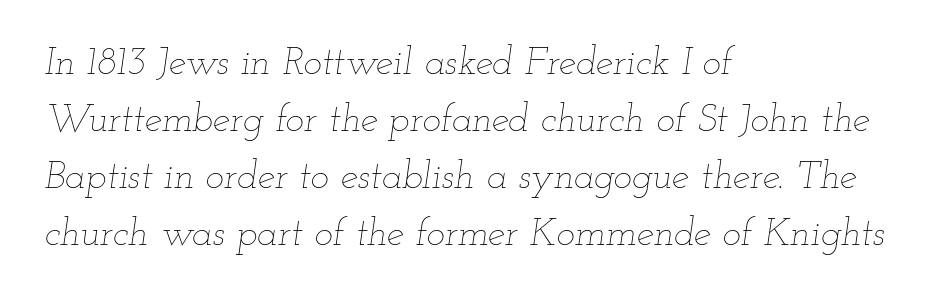
The image shows 39 px thin, wide type, italic (leaning right); set left-aligned, normal line spacing (1.46x), normal letter spacing, not underlined; low stroke contrast and a small x-height.
